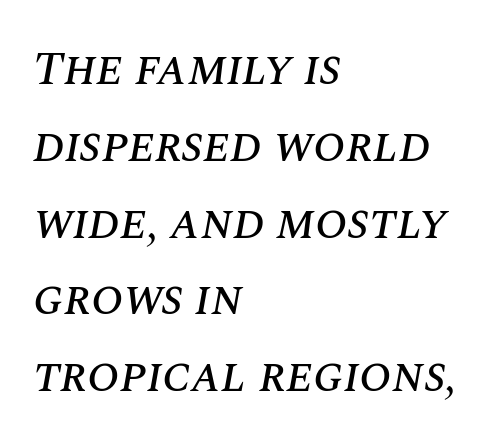
The image shows 48 px text type, italic (leaning right); set left-aligned, normal line spacing (1.6x), normal letter spacing, not underlined; medium stroke contrast and a large x-height.
